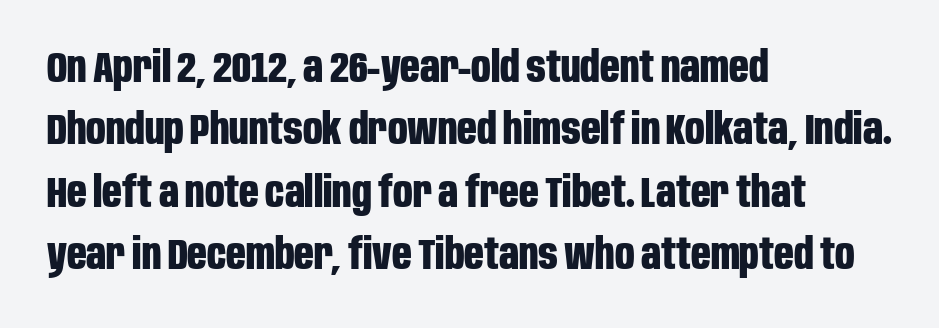
Q: Is the text bold? A: Yes.
Q: Is the text italic (slanted)? A: No, it is upright.
Q: Is the typeface a serif or a sans-serif typeface? A: Sans-serif.
Q: Is the text underlined? A: No.
Q: How is the paragraph aligned? A: Left-aligned.
Q: Is the spacing between letters normal or unusually wide? A: Normal.
Q: Is the spacing between lines tight, normal or loose? A: Normal.
Q: Width (condensed, normal, or wide)? A: Condensed.
Q: Stroke contrast? A: Low.
Q: x-height? A: Large.
Q: Monospaced? A: No.
